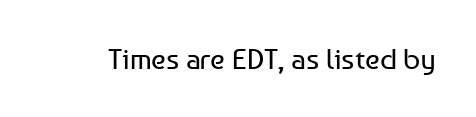
The image shows 29 px regular-weight sans-serif type, upright; set normal letter spacing, not underlined; low stroke contrast and a medium x-height.
